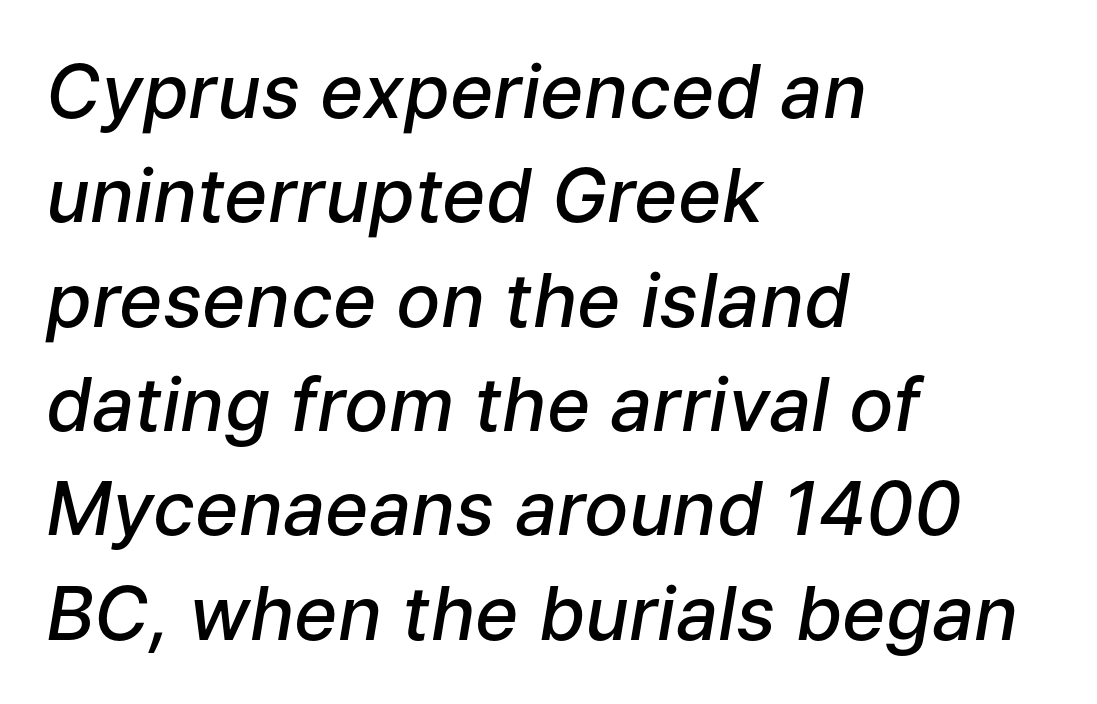
Q: Is the text bold? A: Semi-bold.
Q: Is the text italic (slanted)? A: Yes, it leans right by about 9 degrees.
Q: Is the text underlined? A: No.
Q: How is the paragraph aligned? A: Left-aligned.
Q: Is the spacing between letters normal or unusually wide? A: Normal.
Q: Is the spacing between lines tight, normal or loose? A: Normal.
Q: Width (condensed, normal, or wide)? A: Normal.
Q: Stroke contrast? A: Low.
Q: x-height? A: Medium.
Q: Monospaced? A: No.
